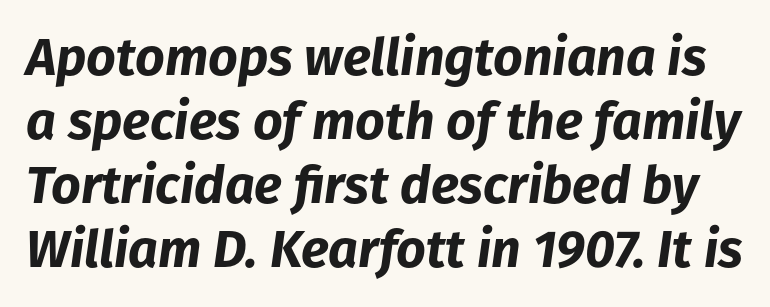
{"italic": "yes", "lean": "right", "slant_degrees": 8, "bold": "yes", "weight": "bold", "width": "normal", "stroke_contrast": "low", "x_height": "medium", "monospaced": "no", "underline": "no", "line_spacing_ratio": 1.23, "letter_spacing": "normal", "letter_spacing_em": 0.0, "glyph_px": 52}
